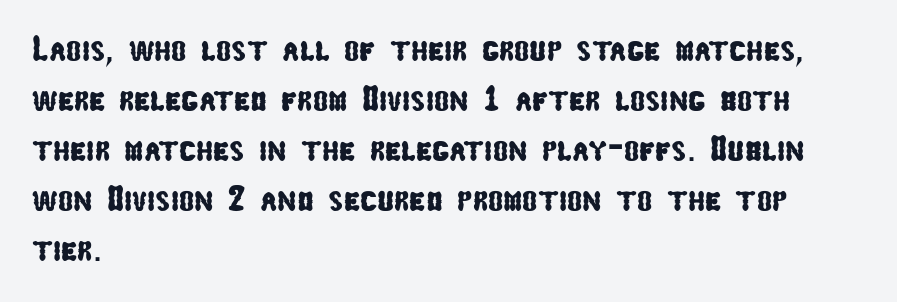
Characters follow at the spacing the type designer built in. Each new line begins a customary step beneath the previous one. Words float on clear page, feet unadorned. Layout note: lines flush left. In terms of letterform style, serifs are entirely absent. Each letter keeps its own natural width here, so spacing adapts to shape.
